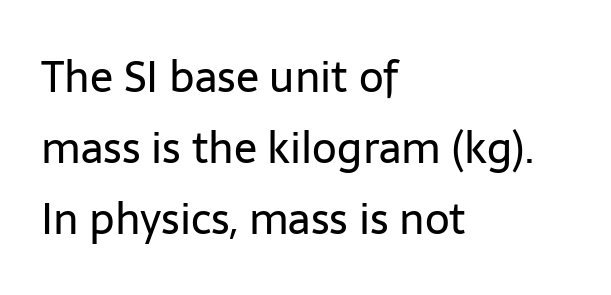
Q: Is the text bold? A: No.
Q: Is the text italic (slanted)? A: No, it is upright.
Q: Is the typeface a serif or a sans-serif typeface? A: Sans-serif.
Q: Is the text underlined? A: No.
Q: How is the paragraph aligned? A: Left-aligned.
Q: Is the spacing between letters normal or unusually wide? A: Normal.
Q: Is the spacing between lines tight, normal or loose? A: Normal.
Q: Width (condensed, normal, or wide)? A: Normal.
Q: Stroke contrast? A: Low.
Q: x-height? A: Medium.
Q: Monospaced? A: No.
